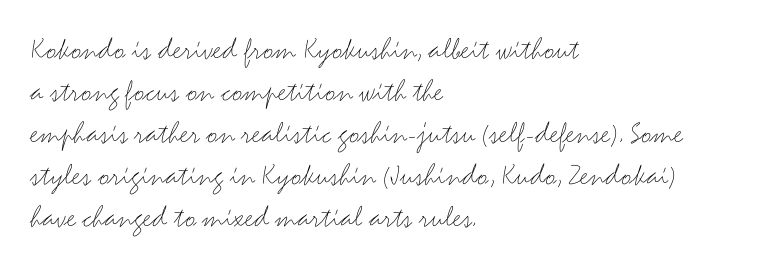
Q: Is the text bold? A: No.
Q: Is the text italic (slanted)? A: Yes.
Q: Is the typeface a serif or a sans-serif typeface? A: Sans-serif.
Q: Is the text underlined? A: No.
Q: How is the paragraph aligned? A: Left-aligned.
Q: Is the spacing between letters normal or unusually wide? A: Normal.
Q: Is the spacing between lines tight, normal or loose? A: Normal.
Q: Width (condensed, normal, or wide)? A: Wide.
Q: Stroke contrast? A: Medium.
Q: x-height? A: Small.
Q: Monospaced? A: No.
